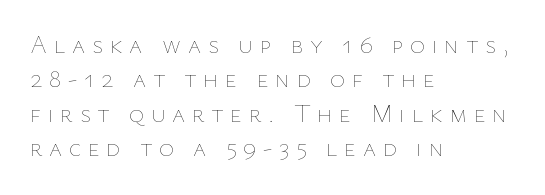
Q: Is the text bold? A: No.
Q: Is the text italic (slanted)? A: No, it is upright.
Q: Is the text underlined? A: No.
Q: How is the paragraph aligned? A: Left-aligned.
Q: Is the spacing between letters normal or unusually wide? A: Unusually wide.
Q: Is the spacing between lines tight, normal or loose? A: Normal.
